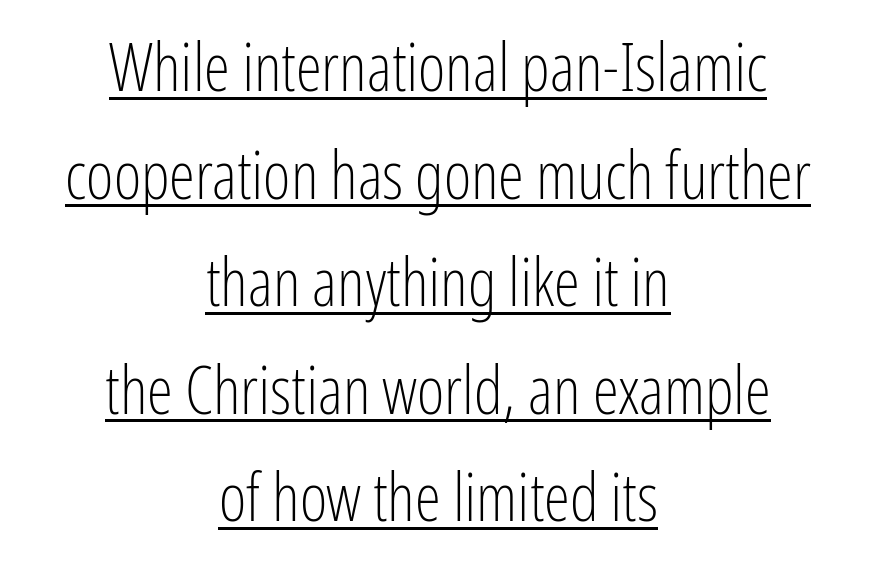
The lettering stays uniformly vertical, giving the passage a roman look. Emphasis is given by a line drawn under the lettering. You could not count columns in this text — the font is proportionally spaced. If you measured baseline to baseline, you'd find a middling distance. The letters look calm and open, with moderate or lighter stems. Horizontally, the lines are justified to the midpoint only.
